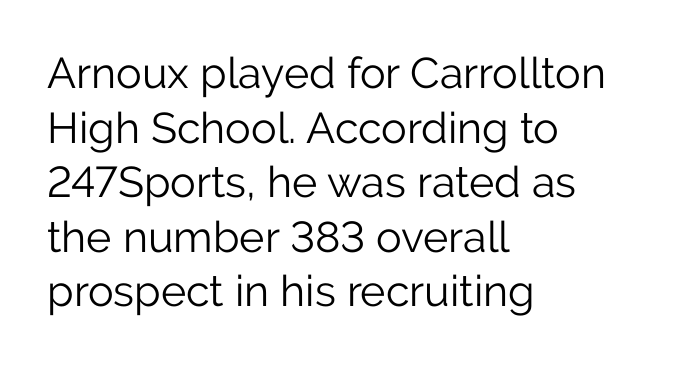
A classic flush-left, rag-right setting is used for this passage. Underline: absent. Stem width sits at or under what a default text font uses. Each letter keeps its own natural width here, so spacing adapts to shape. Serifs: no, the terminals of the letterforms are clean. One glance says typical: line gaps are just what's usual.
